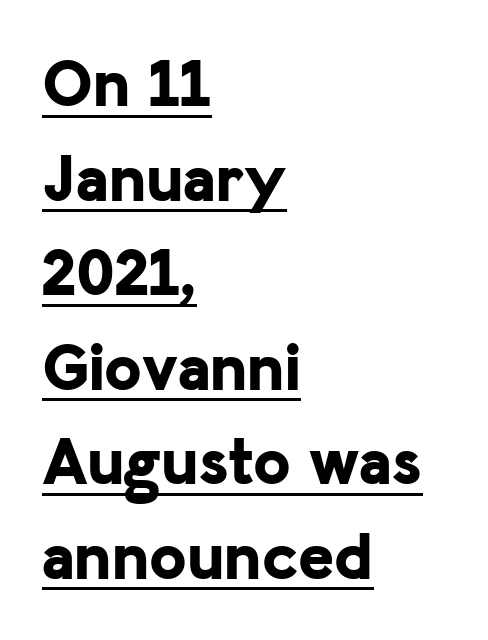
Q: Is the text bold? A: Yes.
Q: Is the text italic (slanted)? A: No, it is upright.
Q: Is the typeface a serif or a sans-serif typeface? A: Sans-serif.
Q: Is the text underlined? A: Yes.
Q: How is the paragraph aligned? A: Left-aligned.
Q: Is the spacing between letters normal or unusually wide? A: Normal.
Q: Is the spacing between lines tight, normal or loose? A: Normal.
Q: Width (condensed, normal, or wide)? A: Normal.
Q: Stroke contrast? A: Low.
Q: x-height? A: Medium.
Q: Monospaced? A: No.
